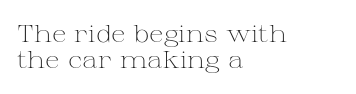
The image shows 24 px text type, upright; set left-aligned, tight line spacing (1.1x), normal letter spacing, not underlined.
